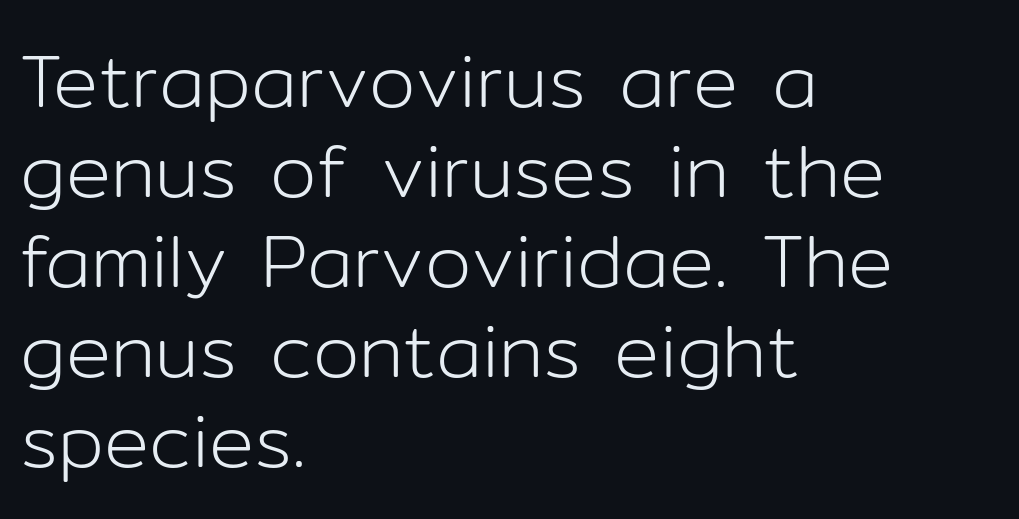
Classification — sans serif. A clean baseline with only descenders dipping below it. The setting favours the left margin, as ordinary paragraphs usually do. You could not count columns in this text — the font is proportionally spaced. Unbolded letterforms with no extra heft. Default kerning and tracking; the words read as compact shapes.
